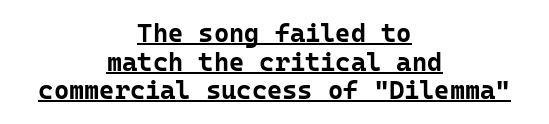
Where is the straight margin? There isn't one; the lines are centered. Does the lettering tilt? It doesn't — this is upright. Caption: lettering with a line underneath. Vertically, the passage feels compressed, each row crowding the next.
